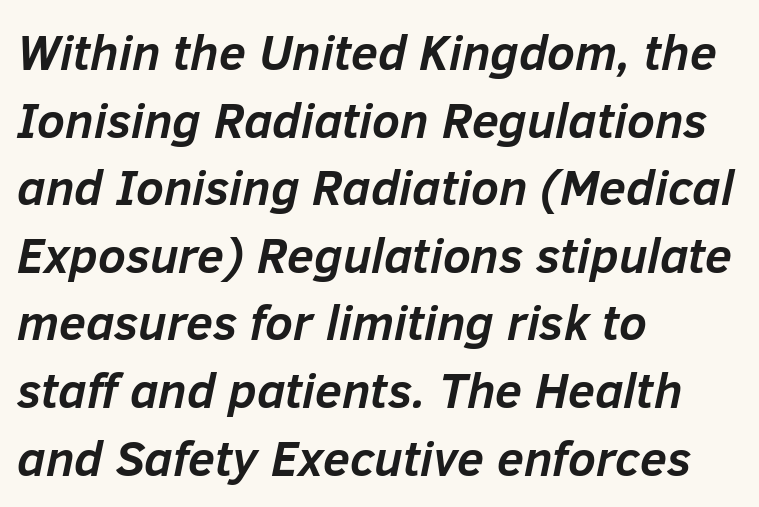
The image shows 49 px semibold type, italic (leaning right); set left-aligned, normal line spacing (1.38x), normal letter spacing, not underlined; low stroke contrast and a medium x-height.
